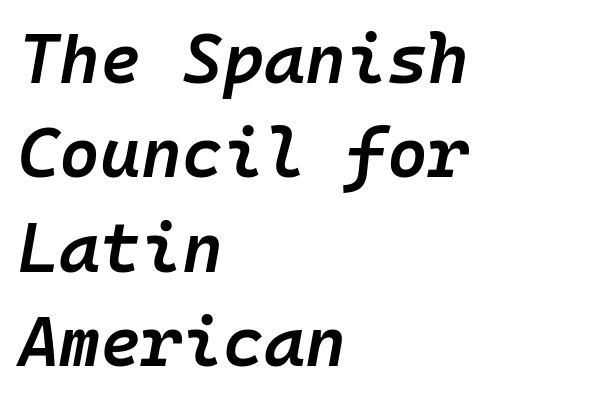
Q: Is the text bold? A: Semi-bold.
Q: Is the text italic (slanted)? A: Yes, it leans right by about 10 degrees.
Q: Is the text underlined? A: No.
Q: How is the paragraph aligned? A: Left-aligned.
Q: Is the spacing between letters normal or unusually wide? A: Normal.
Q: Is the spacing between lines tight, normal or loose? A: Normal.
Q: Width (condensed, normal, or wide)? A: Normal.
Q: Stroke contrast? A: Low.
Q: x-height? A: Medium.
Q: Monospaced? A: Yes.
